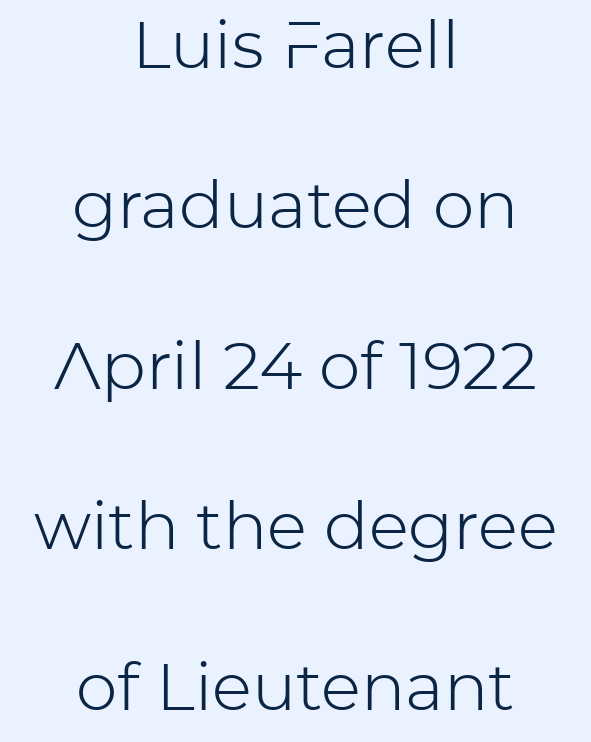
The image shows 66 px light sans-serif type, upright; set centered, loose line spacing (2.43x), normal letter spacing, not underlined; low stroke contrast and a medium x-height.
